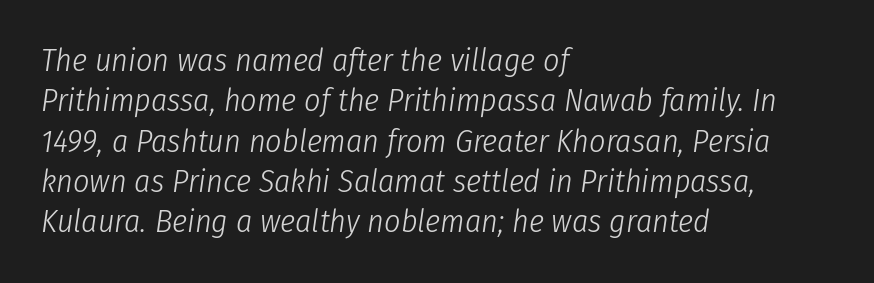
Q: Is the text bold? A: No.
Q: Is the text italic (slanted)? A: Yes, it leans right by about 8 degrees.
Q: Is the text underlined? A: No.
Q: How is the paragraph aligned? A: Left-aligned.
Q: Is the spacing between letters normal or unusually wide? A: Normal.
Q: Is the spacing between lines tight, normal or loose? A: Normal.
Q: Width (condensed, normal, or wide)? A: Condensed.
Q: Stroke contrast? A: Low.
Q: x-height? A: Medium.
Q: Monospaced? A: No.
